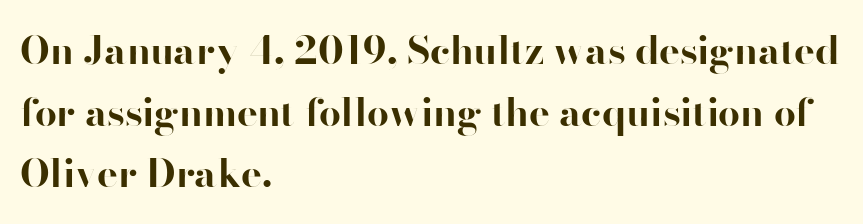
Q: Is the text bold? A: Yes.
Q: Is the text italic (slanted)? A: No, it is upright.
Q: Is the typeface a serif or a sans-serif typeface? A: Sans-serif.
Q: Is the text underlined? A: No.
Q: How is the paragraph aligned? A: Left-aligned.
Q: Is the spacing between letters normal or unusually wide? A: Normal.
Q: Is the spacing between lines tight, normal or loose? A: Normal.
Q: Width (condensed, normal, or wide)? A: Normal.
Q: Stroke contrast? A: High.
Q: x-height? A: Small.
Q: Monospaced? A: No.
